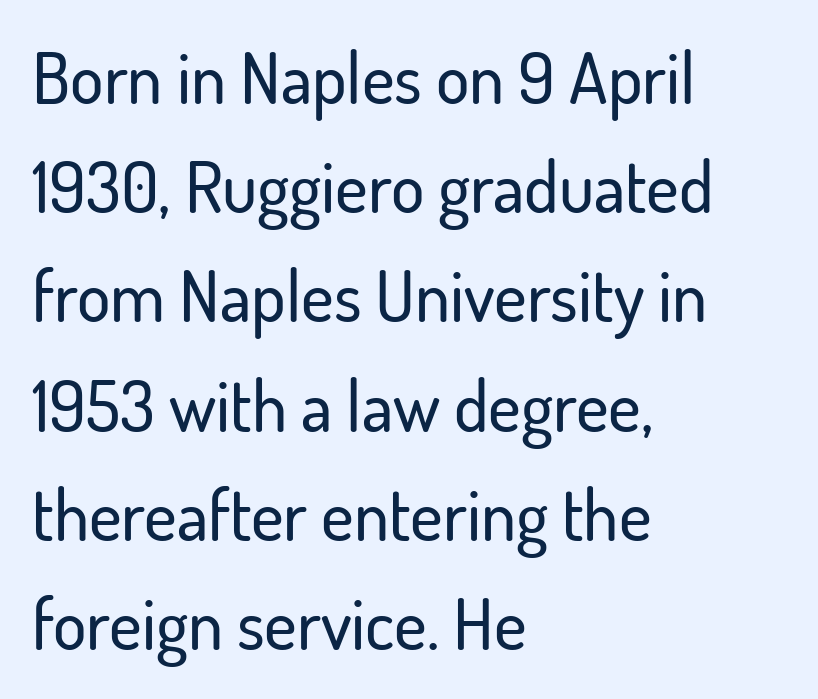
Summary of vertical rhythm: regular, with standard interline spacing. Descender tails drop into unmarked territory. Grotesque or geometric, the face here clearly has no serifs. This sample uses plain, unmodified letter spacing. The rendering uses natural spacing where letterforms have individual widths. In CSS terms this would be text-align: left.
